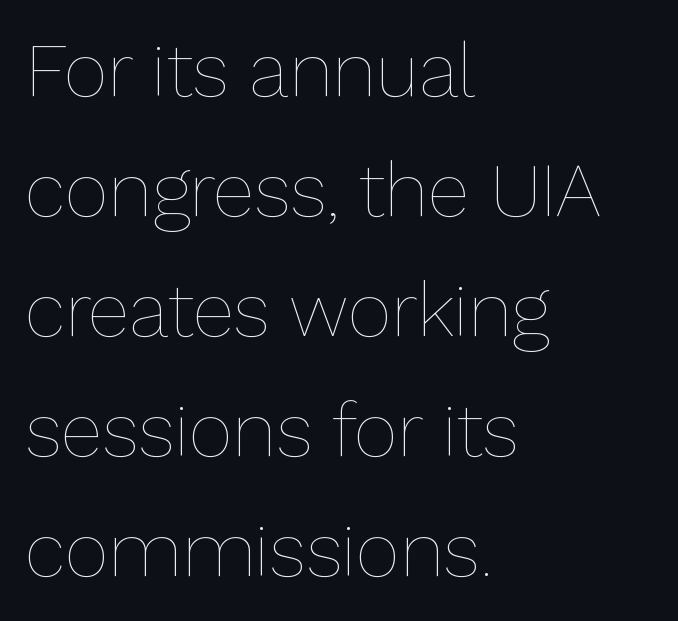
{"italic": "no", "bold": "no", "weight": "thin", "width": "normal", "stroke_contrast": "low", "x_height": "medium", "monospaced": "no", "underline": "no", "align": "left", "line_spacing": "normal", "line_spacing_ratio": 1.58, "letter_spacing": "normal", "letter_spacing_em": 0.0, "glyph_px": 76}
